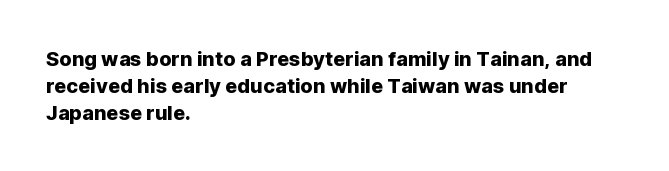
The vertical gap from one line to the next is medium. The letters sit at their default tracking, neither squeezed nor spread. A student would call this left alignment; a typographer would say flush left, rag right. Does the lettering tilt? It doesn't — this is upright.
